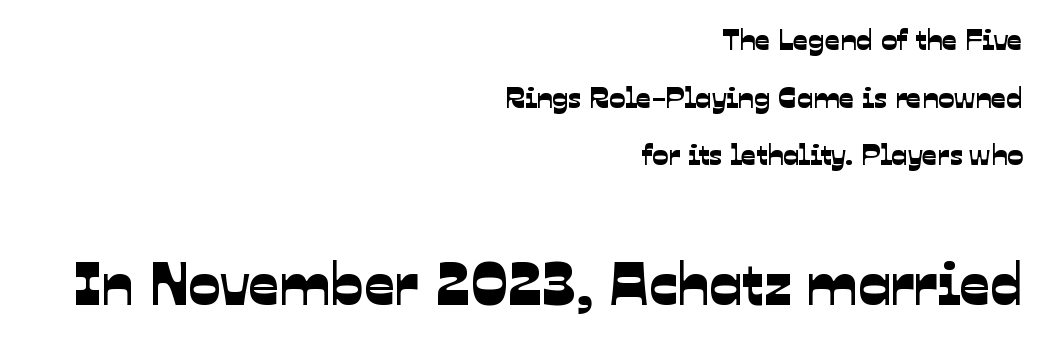
The image shows 60 px sans-serif type; set right-aligned, loose line spacing (1.92x), normal letter spacing, not underlined; the second (bottom) block is 2.0x larger; low stroke contrast and a medium x-height.
